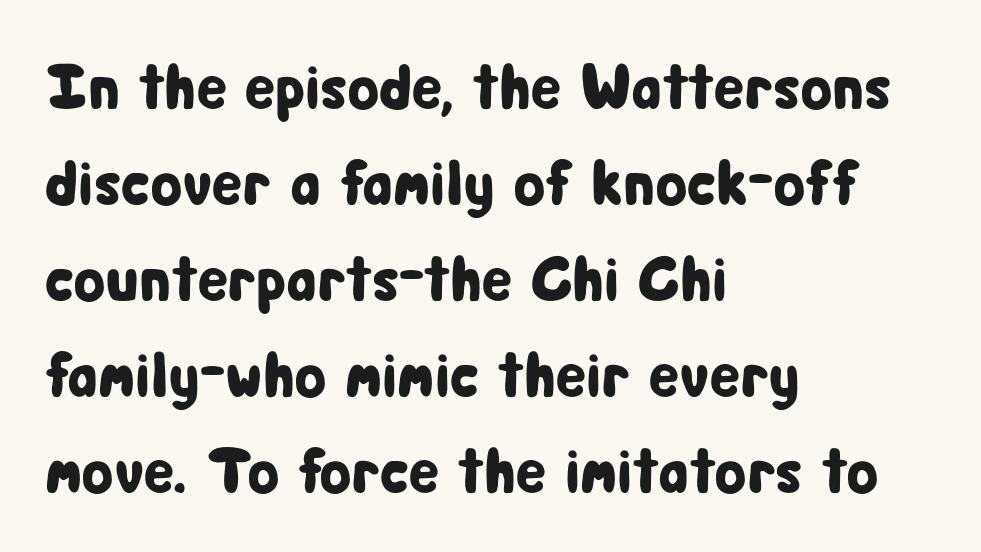
{"serif": "no", "italic": "no", "width": "condensed", "stroke_contrast": "low", "x_height": "medium", "monospaced": "no", "underline": "no", "align": "left", "line_spacing": "normal", "line_spacing_ratio": 1.5, "letter_spacing": "normal", "letter_spacing_em": 0.0, "glyph_px": 64}
